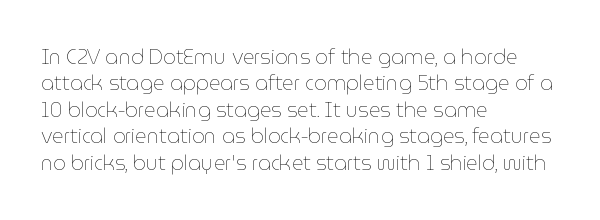
{"italic": "no", "bold": "no", "underline": "no", "align": "left", "line_spacing": "normal", "line_spacing_ratio": 1.32, "letter_spacing": "normal", "letter_spacing_em": 0.0, "glyph_px": 20}
